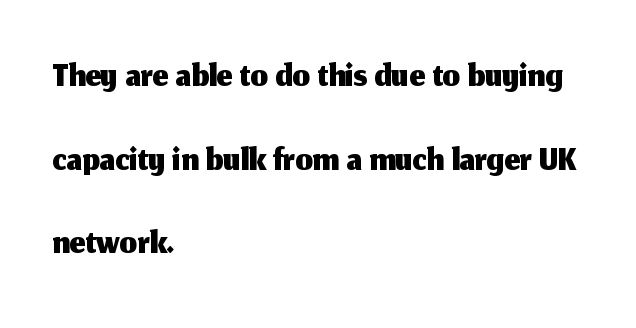
The image shows 55 px sans-serif type, upright; set left-aligned, normal line spacing (1.52x), normal letter spacing, not underlined; medium stroke contrast and a medium x-height.
